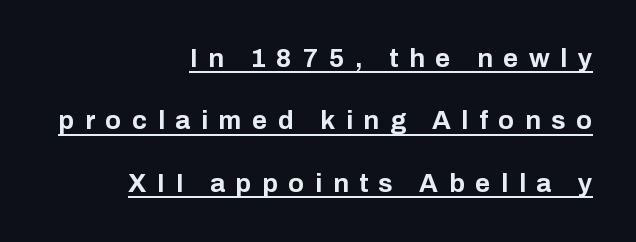
{"italic": "no", "bold": "yes", "underline": "yes", "align": "right", "line_spacing": "loose", "line_spacing_ratio": 2.4, "letter_spacing": "wide", "letter_spacing_em": 0.41, "glyph_px": 26}
